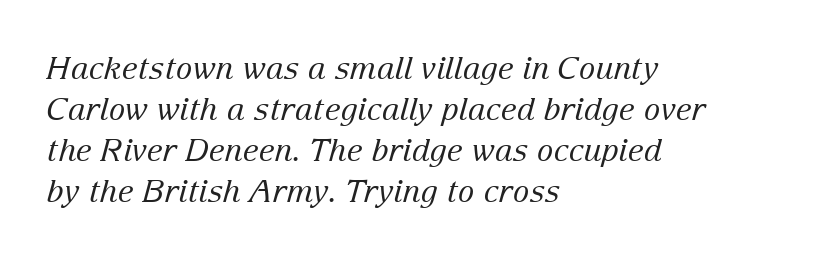
{"serif": "yes", "italic": "yes", "lean": "right", "slant_degrees": 15, "bold": "no", "weight": "regular", "width": "normal", "stroke_contrast": "low", "x_height": "medium", "monospaced": "no", "underline": "no", "align": "left", "line_spacing": "normal", "line_spacing_ratio": 1.32, "letter_spacing": "normal", "letter_spacing_em": 0.0, "glyph_px": 31}
